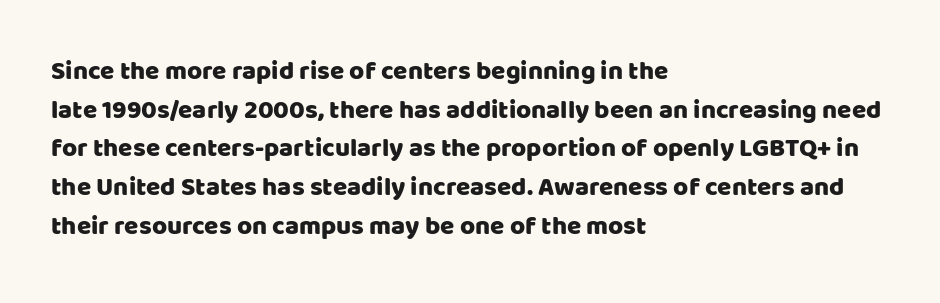
The image shows 26 px text type, upright; set left-aligned, normal line spacing (1.49x), normal letter spacing, not underlined.
